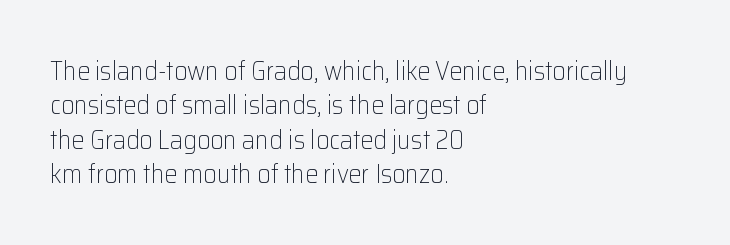
Leftover space on each line is placed entirely after the last word. Notice how the stems are strictly vertical — no italics here. The rendering uses a moderate line-height, typical for paragraphs. Underlining? Definitely not there. A light-to-regular cut is what we see here.
